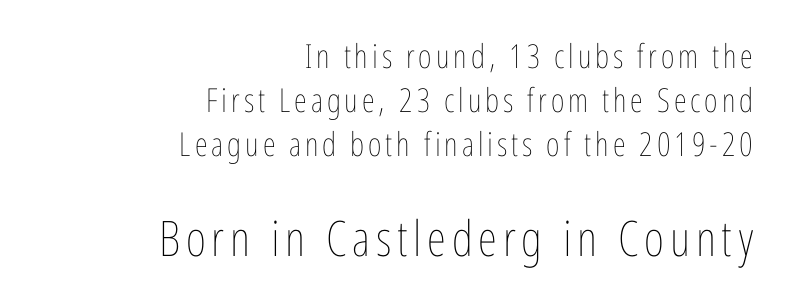
{"italic": "no", "bold": "no", "weight": "thin", "width": "condensed", "stroke_contrast": "low", "x_height": "medium", "monospaced": "no", "underline": "no", "align": "right", "line_spacing": "normal", "line_spacing_ratio": 1.33, "larger_block": "second", "size_ratio": 1.48, "glyph_px": 49}
